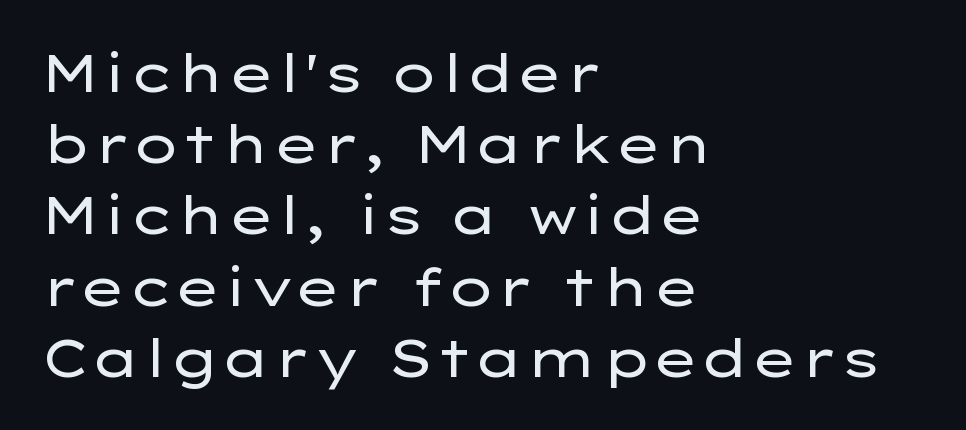
Leftover space on each line is placed entirely after the last word. Looks like regular typesetting: each glyph gets only the width it needs. The rendering shows plain stroke endings on the letterforms — a sans-serif design. Is this a heavy cut? Hardly; it is regular or lighter. Short note: letters normally spaced.
